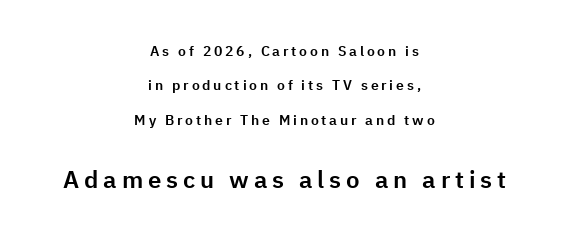
The image shows 24 px text type, upright; set centered, loose line spacing (2.45x), unusually wide letter spacing (+0.2 em), not underlined; the second (bottom) block is 1.71x larger.
